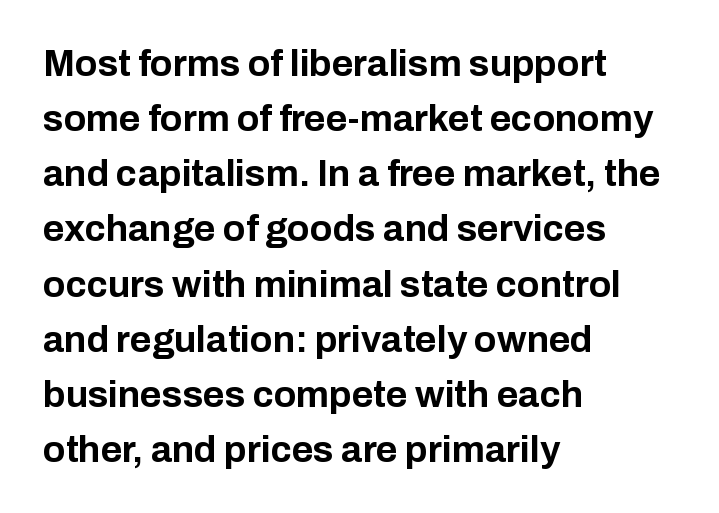
Q: Is the text bold? A: Yes.
Q: Is the text italic (slanted)? A: No, it is upright.
Q: Is the typeface a serif or a sans-serif typeface? A: Sans-serif.
Q: Is the text underlined? A: No.
Q: How is the paragraph aligned? A: Left-aligned.
Q: Is the spacing between letters normal or unusually wide? A: Normal.
Q: Is the spacing between lines tight, normal or loose? A: Normal.
Q: Width (condensed, normal, or wide)? A: Normal.
Q: Stroke contrast? A: Low.
Q: x-height? A: Medium.
Q: Monospaced? A: No.
